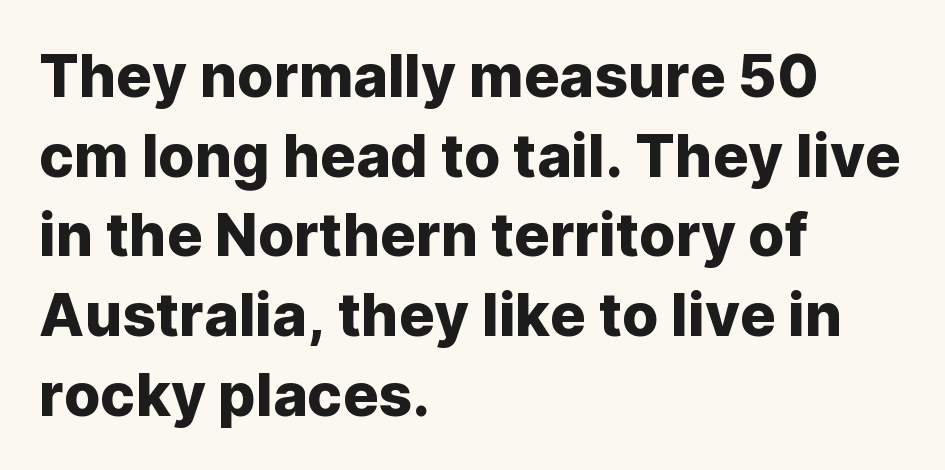
{"serif": "no", "italic": "no", "width": "normal", "stroke_contrast": "low", "x_height": "medium", "monospaced": "no", "underline": "no", "align": "left", "line_spacing": "normal", "line_spacing_ratio": 1.35, "letter_spacing": "normal", "letter_spacing_em": 0.0, "glyph_px": 59}
